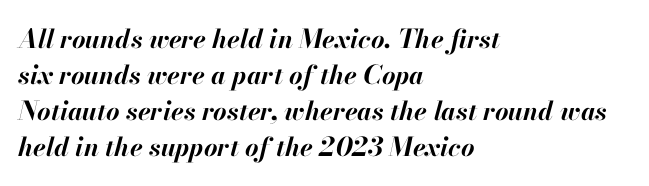
Q: Is the text bold? A: Yes.
Q: Is the text italic (slanted)? A: Yes, it leans right by about 13 degrees.
Q: Is the text underlined? A: No.
Q: How is the paragraph aligned? A: Left-aligned.
Q: Is the spacing between letters normal or unusually wide? A: Normal.
Q: Is the spacing between lines tight, normal or loose? A: Normal.
